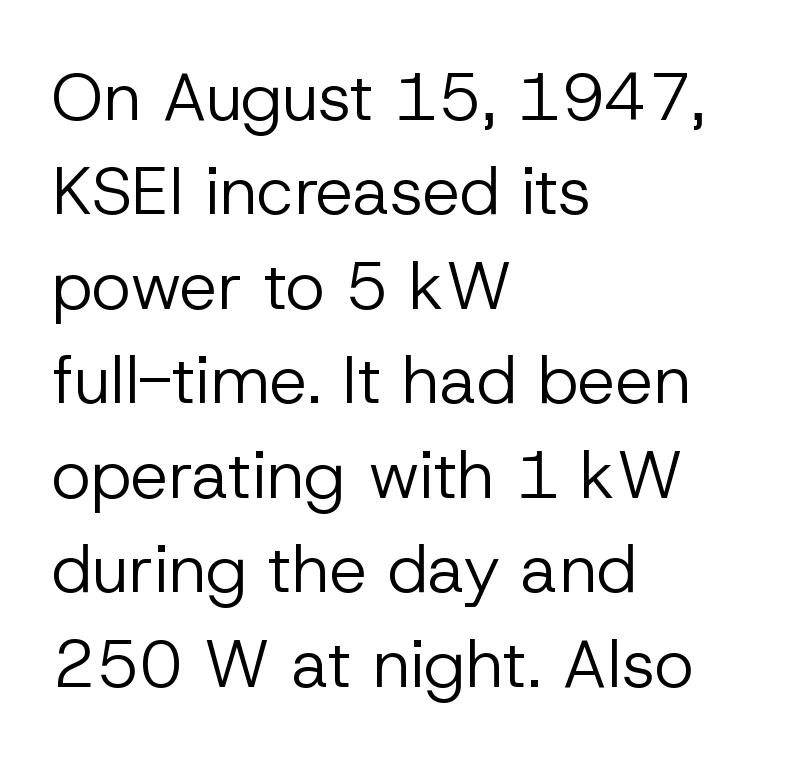
The passage shown is typed in a proportional face where columns would drift. Classification — sans serif. The string is rendered with underlining switched off. The lines in this sample share a left origin and differ only in where they stop. Horizontal bands of white between lines are of average thickness. Vertical strokes here are truly vertical.
